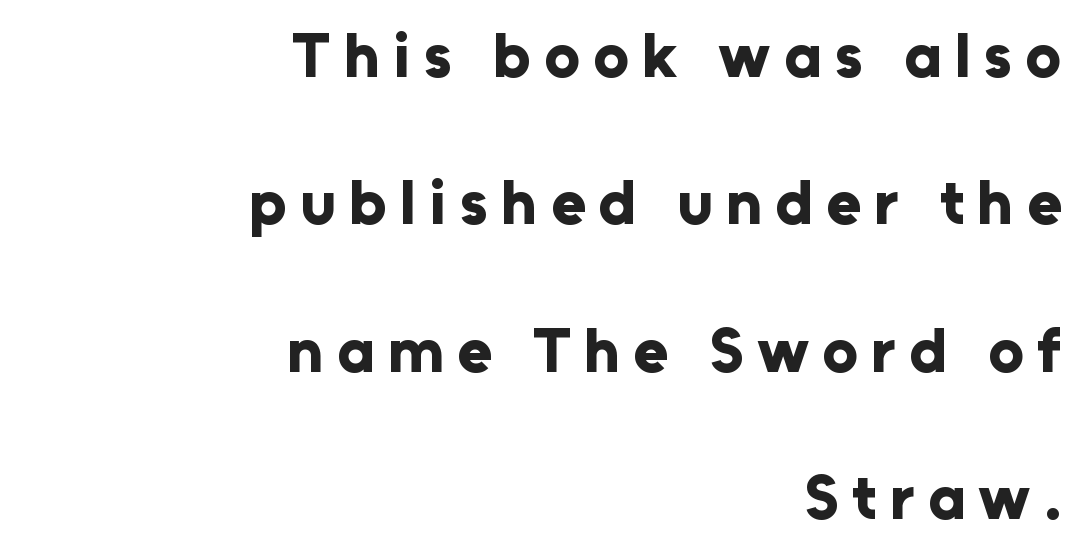
Here the designer chose a conventional face with non-uniform glyph widths. The passage is arranged like a letterhead date or caption credit — flush right. How heavy is the stroke? Heavy — this is a bold. If you drew a line through each stem, it would be perfectly vertical. The passage shown stacks its lines with a broad gap.
